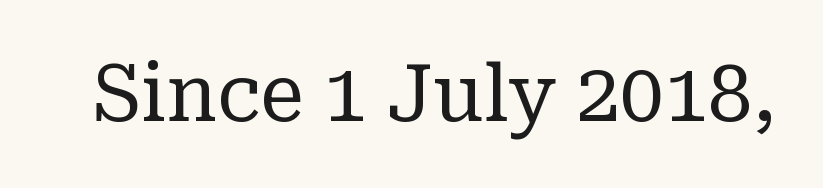
The image shows 79 px regular-weight serif type, upright; set normal letter spacing, not underlined; low stroke contrast and a medium x-height.
